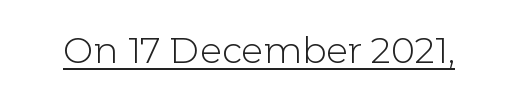
Stems and bowls with no extra thickness — not bold. Posture: vertical. Proportional: the letters do not fall into vertical columns. Like a heading marked for emphasis, these lines bear an underscore.
